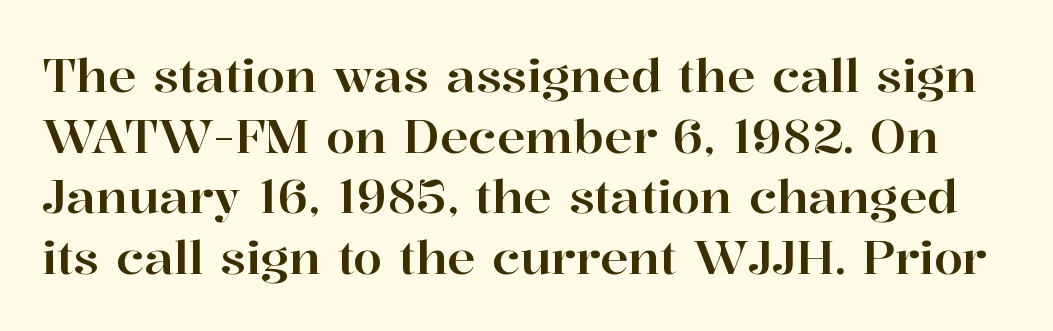
The image shows 47 px serif type, upright; set normal line spacing (1.29x), normal letter spacing, not underlined; high stroke contrast and a medium x-height.
